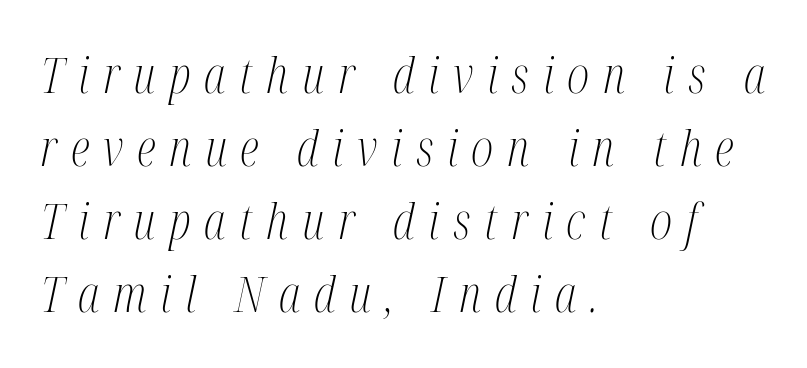
A light-to-regular cut is what we see here. It's the slanting kind of type. Vertical spacing — default. Layout note: lines flush left. Loose tracking; the words dissolve into strings of separated letters.
